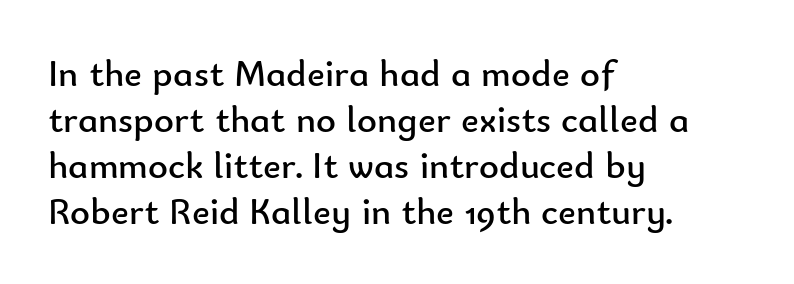
{"serif": "no", "italic": "no", "bold": "no", "weight": "regular", "width": "normal", "stroke_contrast": "low", "x_height": "small", "monospaced": "no", "underline": "no", "align": "left", "line_spacing_ratio": 1.21, "letter_spacing": "normal", "letter_spacing_em": 0.0, "glyph_px": 38}
